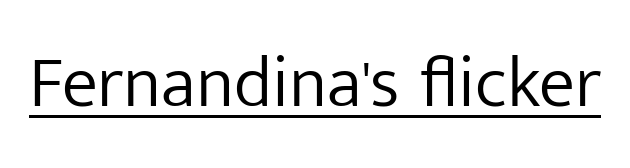
The rendering uses natural spacing where letterforms have individual widths. Counters stay open thanks to moderate or lighter strokes. Unlike italic type, these characters show no tilt at all. This rendering employs a face without finishing strokes, i.e., a sans-serif. Observe the ordinary spacing: letters are neighbours, not strangers. The rendered words wear a rule along their underside.
